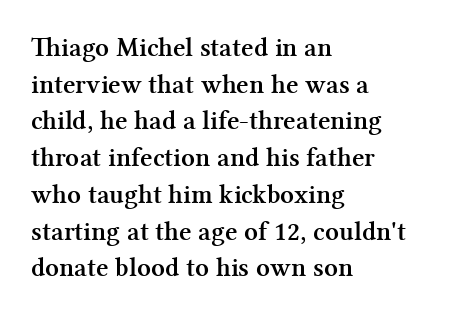
The image shows 27 px bold type, upright; set left-aligned, normal line spacing (1.36x), normal letter spacing, not underlined.
